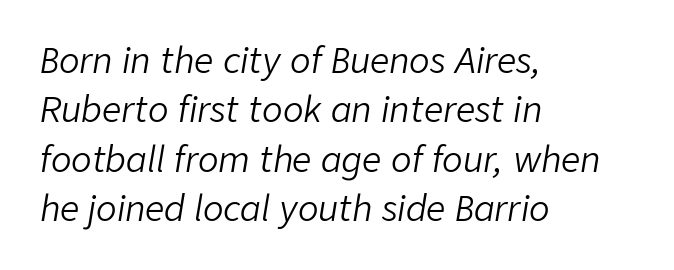
How would I describe the line gaps? Plain and ordinary. Short and long lines alike share a common starting point at left. Compared with typical body copy, the letter spacing here is the same. Descenders hang freely into open space.
